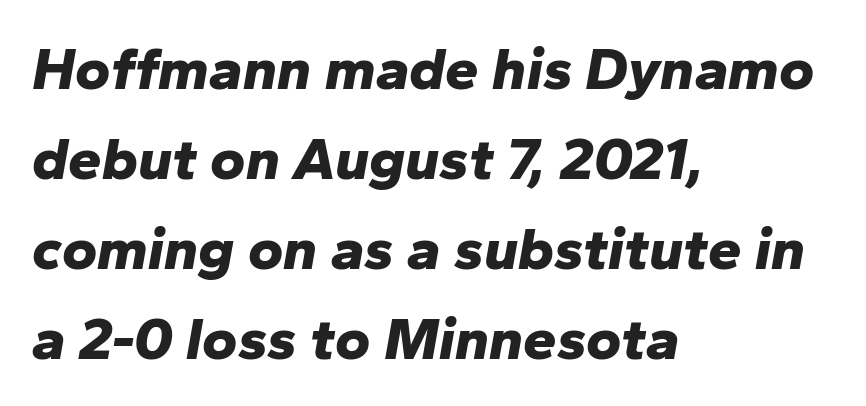
If you drew a line through each stem, it would be angled. Typesetter's note: full bold, strokes at maximum text heaviness. Each row of text sits above clean, open space. Varying glyph widths throughout — classic text-font behaviour. Every row of glyphs begins at an identical x-position on the left. This block has exactly the height ordinary leading produces.
